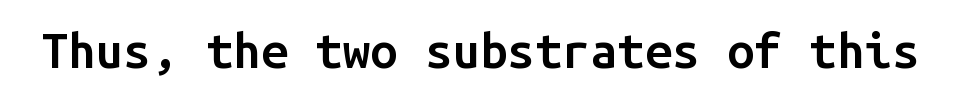
{"serif": "no", "italic": "no", "bold": "semi", "weight": "semibold", "width": "normal", "stroke_contrast": "low", "x_height": "medium", "monospaced": "yes", "underline": "no", "letter_spacing": "normal", "letter_spacing_em": 0.0, "glyph_px": 49}
